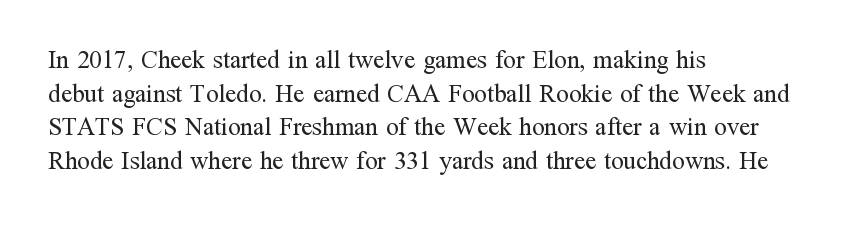
Honestly, there is no underline to notice here at all. When letters stand straight like this, we call the style roman or upright. The passage shown stacks its lines at a standard gap. Horizontal alignment here is leftward, the default for most running prose. Ink coverage per letter is moderate at most.
